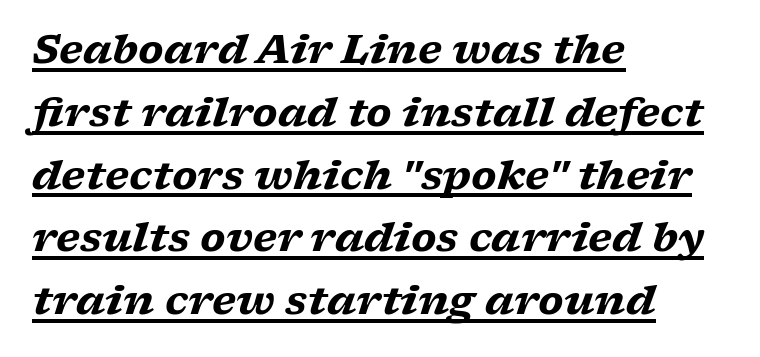
Tracking here is standard; glyphs follow each other at the usual distance. Teacher's note: observe the even left margin — that is flush-left alignment. Emphasis-style slanted type is in use. Little horizontal feet cap the strokes, marking this as serif type.
